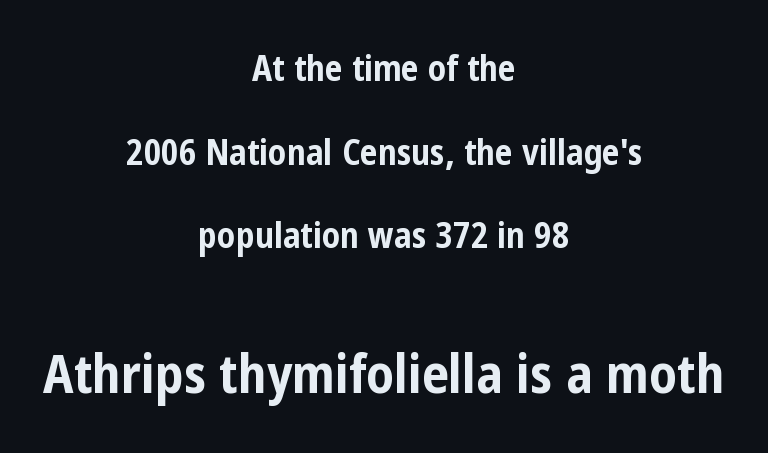
Ordinary non-slanted type is in use. Look at the stroke-to-counter ratio: heavy, a bold. This rendering employs a face without finishing strokes, i.e., a sans-serif. One-word summary of the alignment: center.
